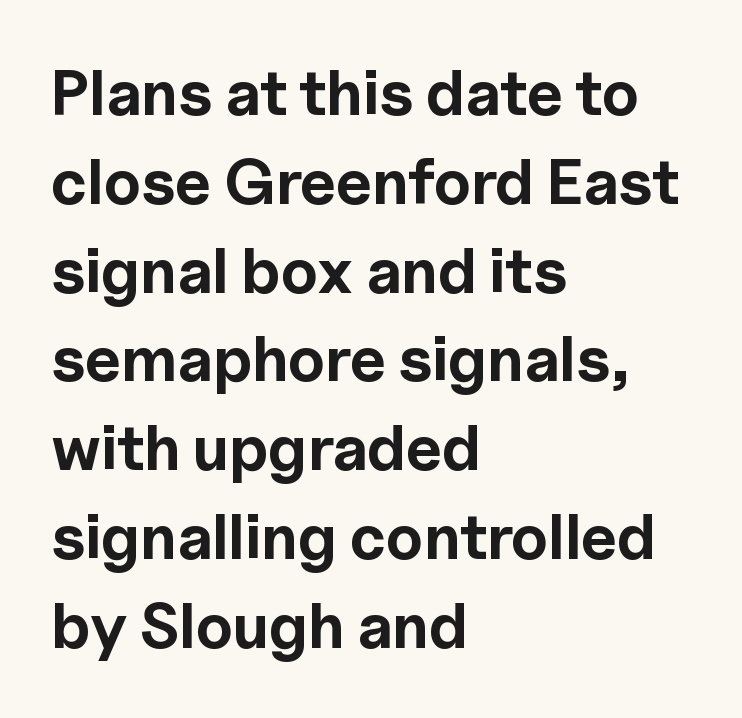
Posture: vertical. Nope, no serifs anywhere on these letters. Underline: absent. Spacing between characters is what you'd get straight out of the box. Every letter is thick-stroked: bold, no question.
